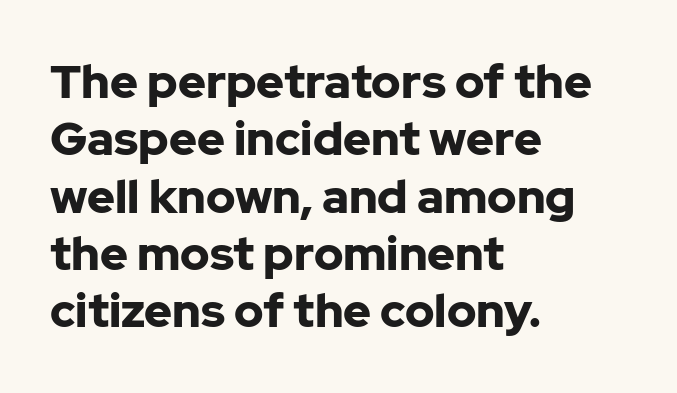
{"serif": "no", "italic": "no", "bold": "yes", "weight": "bold", "width": "normal", "stroke_contrast": "low", "x_height": "medium", "monospaced": "no", "underline": "no", "align": "left", "line_spacing_ratio": 1.22, "letter_spacing": "normal", "letter_spacing_em": 0.0, "glyph_px": 47}
